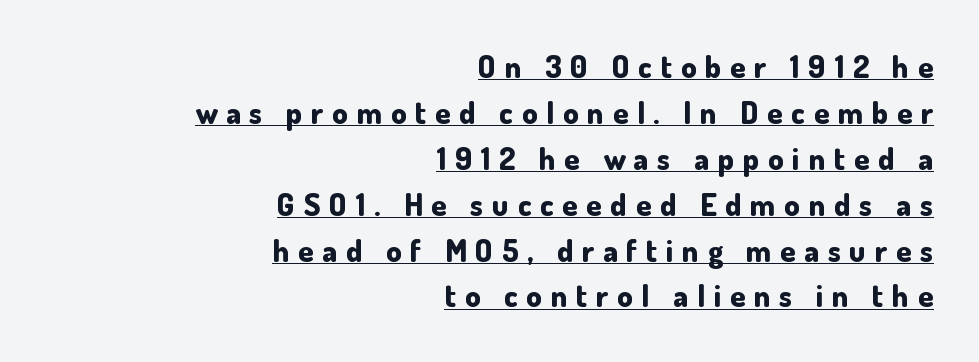
Horizontally, the lines are justified to the trailing edge only. Normally led — the rows are evenly, conventionally spaced. Plenty of ink on the page — the face is bold. Think of a printed novel: that variable character pitch is what you see here. The letters stand upright; this is a roman face. A typesetter would call this heavily tracked-out type.
